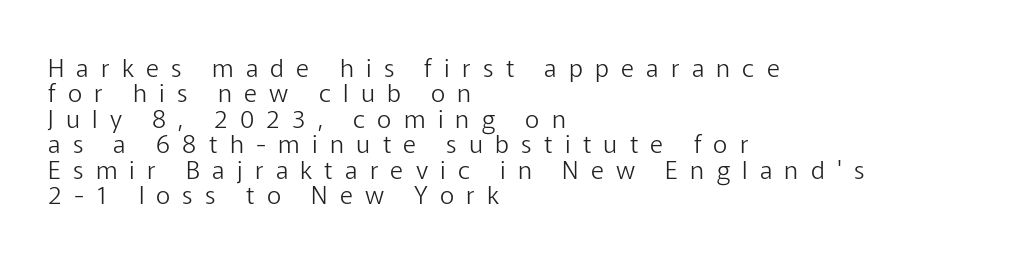
The image shows 25 px text type, upright; set left-aligned, tight line spacing (1.02x), unusually wide letter spacing (+0.49 em), not underlined.
